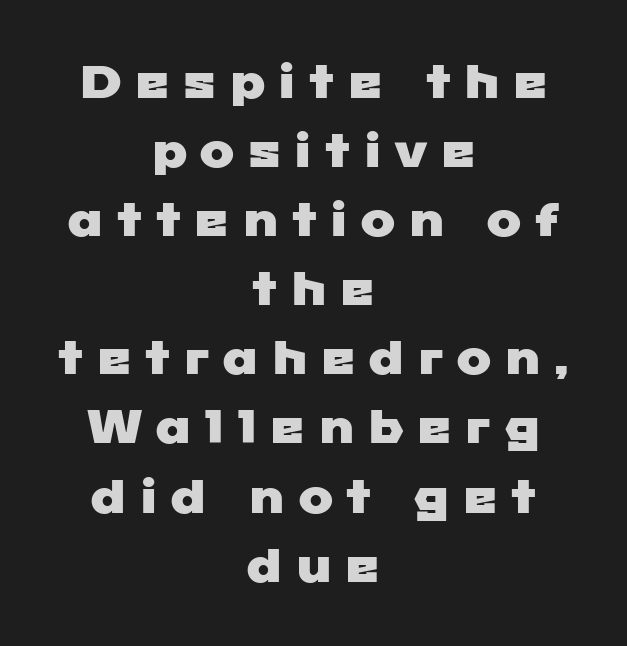
The image shows 47 px wide sans-serif type; set centered, normal line spacing (1.47x), unusually wide letter spacing (+0.25 em), not underlined; low stroke contrast and a medium x-height.
